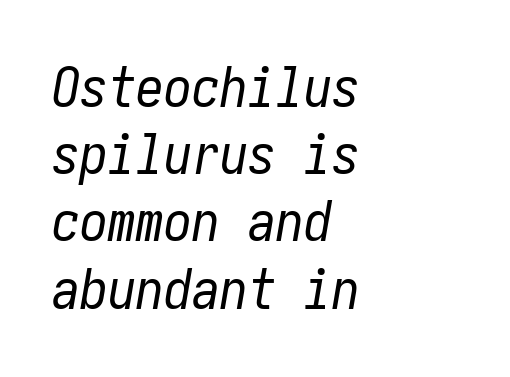
{"italic": "yes", "lean": "right", "slant_degrees": 10, "bold": "no", "weight": "regular", "width": "condensed", "stroke_contrast": "low", "x_height": "medium", "underline": "no", "align": "left", "line_spacing_ratio": 1.2, "letter_spacing": "normal", "letter_spacing_em": 0.0, "glyph_px": 56}
